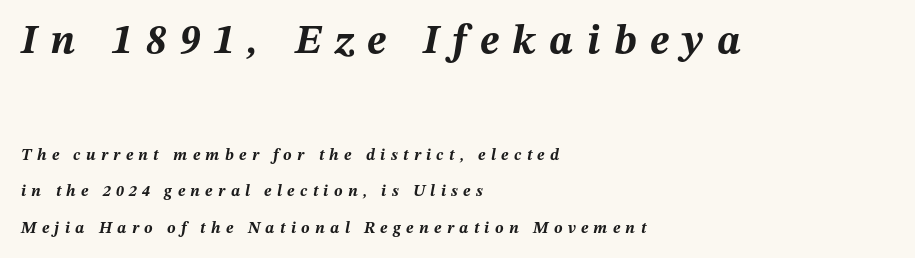
The image shows 41 px bold type, italic (leaning right); set left-aligned, loose line spacing (2.27x), unusually wide letter spacing (+0.33 em), not underlined; the first (top) block is 2.56x larger; medium stroke contrast and a medium x-height.
